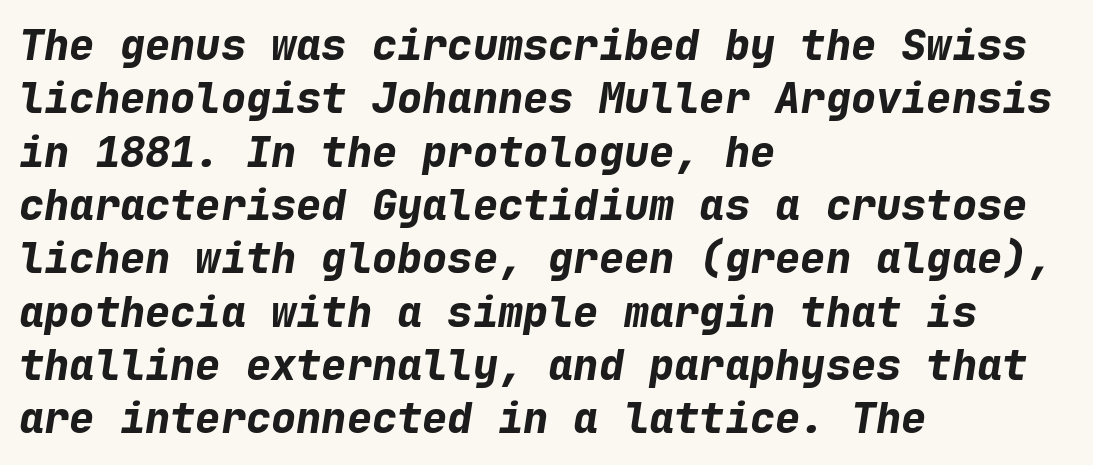
The image shows 42 px bold type, italic (leaning right), monospaced; set left-aligned, normal line spacing (1.27x), normal letter spacing, not underlined; low stroke contrast and a medium x-height.
